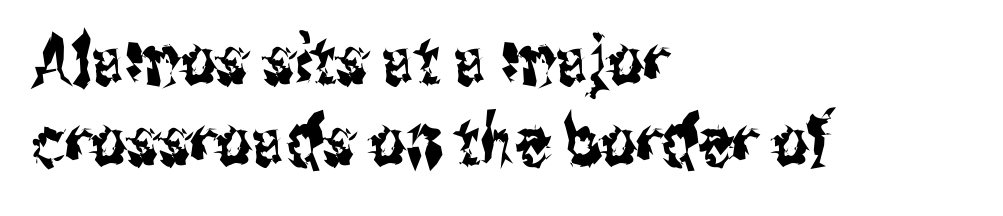
{"serif": "no", "italic": "no", "width": "condensed", "stroke_contrast": "medium", "x_height": "medium", "monospaced": "no", "underline": "no", "align": "left", "line_spacing_ratio": 1.18, "letter_spacing": "normal", "letter_spacing_em": 0.0, "glyph_px": 69}
